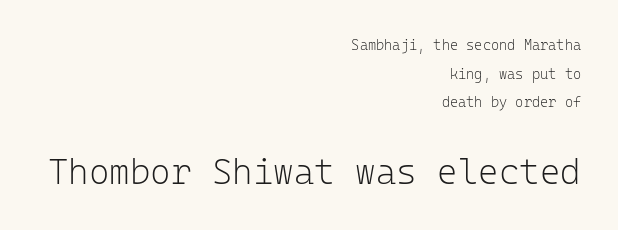
{"serif": "no", "italic": "no", "bold": "no", "weight": "light", "width": "normal", "stroke_contrast": "low", "x_height": "medium", "monospaced": "yes", "underline": "no", "align": "right", "line_spacing": "loose", "line_spacing_ratio": 2.04, "letter_spacing": "normal", "letter_spacing_em": 0.0, "larger_block": "second", "size_ratio": 2.5, "glyph_px": 35}
